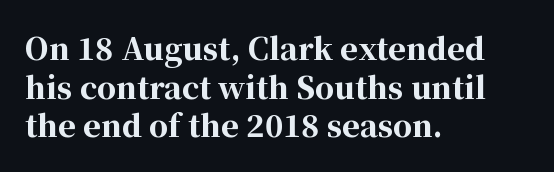
The image shows 30 px bold serif type, upright; set left-aligned, normal line spacing (1.29x), normal letter spacing, not underlined; high stroke contrast and a medium x-height.
